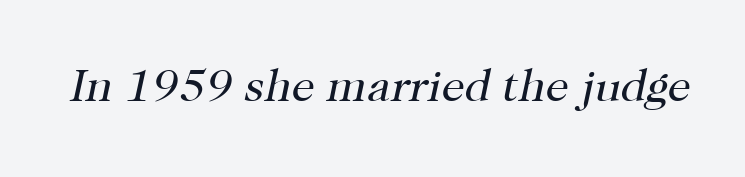
Q: Is the text bold? A: No.
Q: Is the text italic (slanted)? A: Yes, it leans right by about 12 degrees.
Q: Is the typeface a serif or a sans-serif typeface? A: Serif.
Q: Is the text underlined? A: No.
Q: Is the spacing between letters normal or unusually wide? A: Normal.
Q: Width (condensed, normal, or wide)? A: Normal.
Q: Stroke contrast? A: High.
Q: x-height? A: Medium.
Q: Monospaced? A: No.
